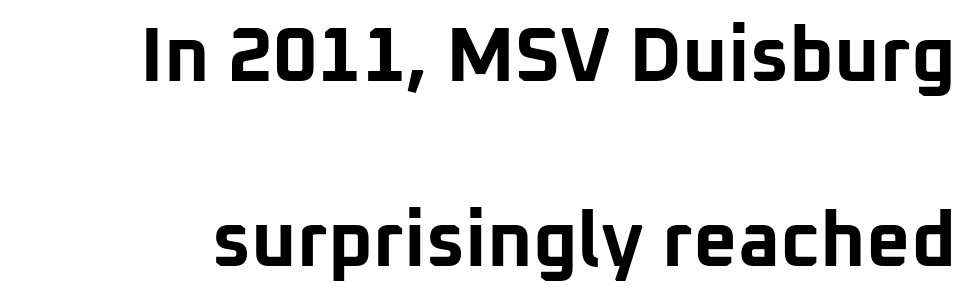
The image shows 77 px bold sans-serif type, upright; set loose line spacing (2.4x), normal letter spacing, not underlined; low stroke contrast and a medium x-height.
